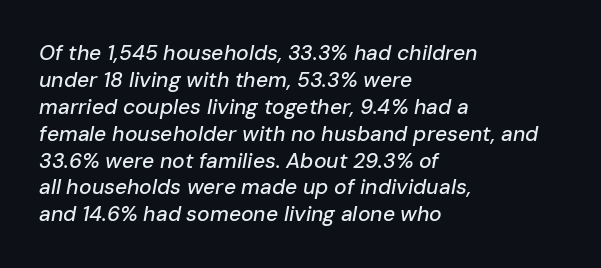
{"italic": "yes", "lean": "right", "slant_degrees": 10, "underline": "no", "align": "left", "line_spacing": "normal", "line_spacing_ratio": 1.28, "letter_spacing": "normal", "letter_spacing_em": 0.0, "glyph_px": 21}
